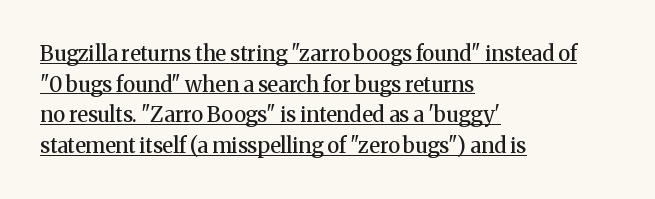
{"italic": "no", "bold": "semi", "underline": "yes", "align": "left", "line_spacing": "normal", "line_spacing_ratio": 1.46, "letter_spacing": "normal", "letter_spacing_em": 0.0, "glyph_px": 21}
